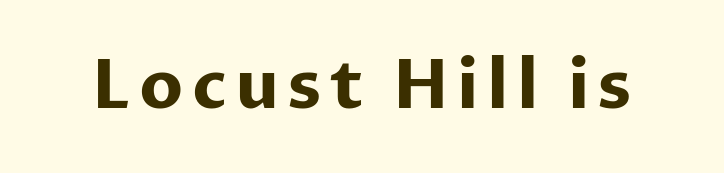
Q: Is the text bold? A: Yes.
Q: Is the text italic (slanted)? A: No, it is upright.
Q: Is the typeface a serif or a sans-serif typeface? A: Sans-serif.
Q: Is the text underlined? A: No.
Q: Width (condensed, normal, or wide)? A: Normal.
Q: Stroke contrast? A: Low.
Q: x-height? A: Medium.
Q: Monospaced? A: No.
